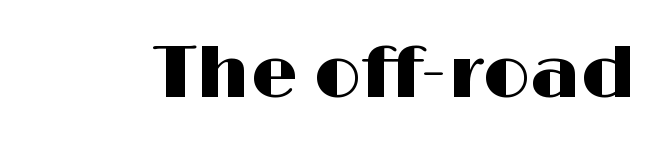
Q: Is the text italic (slanted)? A: No, it is upright.
Q: Is the typeface a serif or a sans-serif typeface? A: Sans-serif.
Q: Is the text underlined? A: No.
Q: Is the spacing between letters normal or unusually wide? A: Normal.
Q: Width (condensed, normal, or wide)? A: Wide.
Q: Stroke contrast? A: High.
Q: x-height? A: Medium.
Q: Monospaced? A: No.
